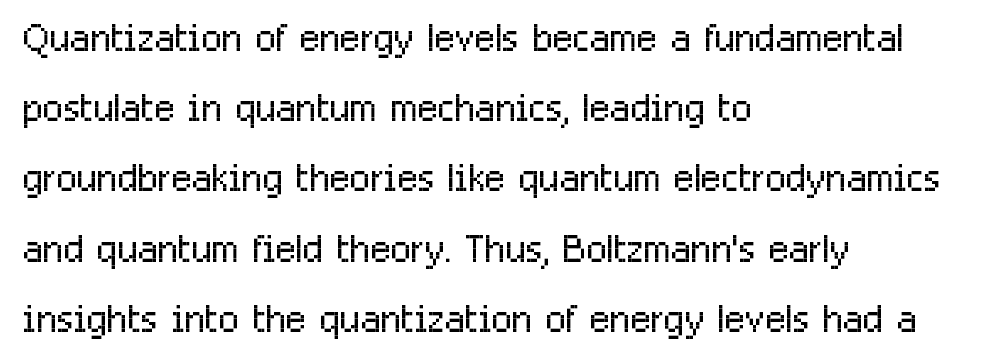
You could not count columns in this text — the font is proportionally spaced. No italicization has been applied; the sample stays upright. Each word holds together tightly as a unit, with standard inter-letter gaps. This rendering employs a face without finishing strokes, i.e., a sans-serif. The font sits on the lighter half of the weight spectrum, regular included. This block has exactly the height ordinary leading produces.
